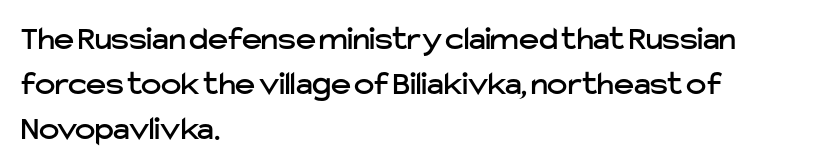
The image shows 34 px sans-serif type, upright; set left-aligned, normal line spacing (1.33x), normal letter spacing, not underlined; low stroke contrast and a medium x-height.
